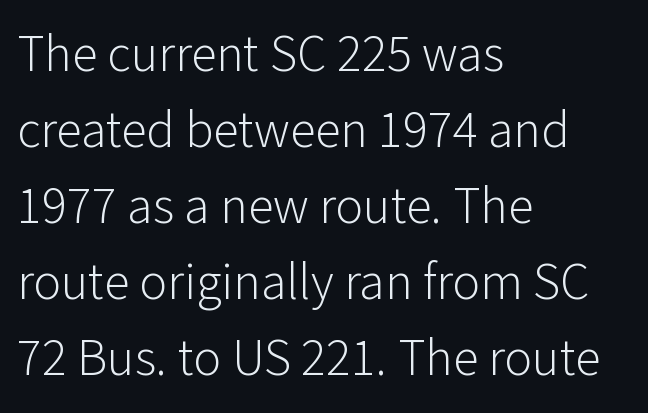
The typeface chosen for these lines omits serifs. No word sits above an underline. Do the characters align in a grid? No, the font is proportional. The block of text has a typical density, with ordinary space between rows.
